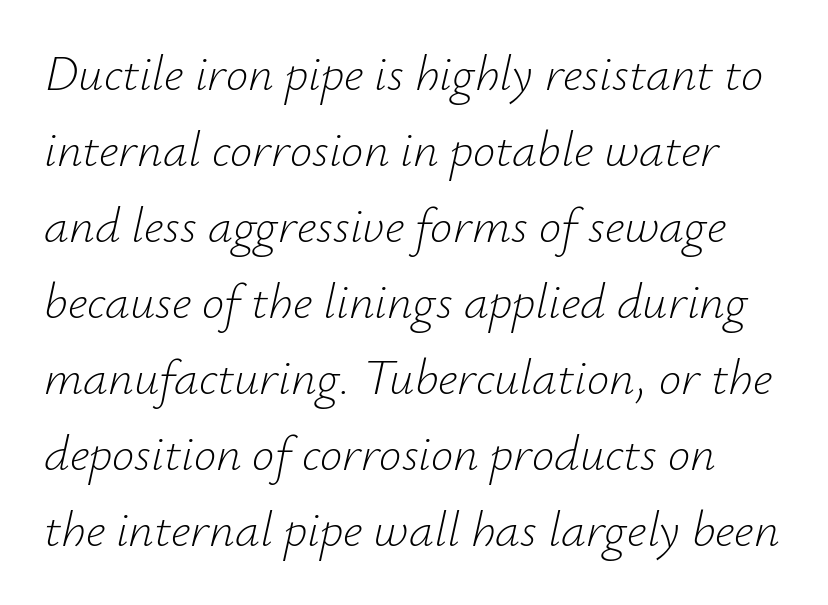
Slanted lettering throughout. The font is comparable to plain body text, perhaps lighter. Leading: standard. No extra tracking has been applied to these lines.
